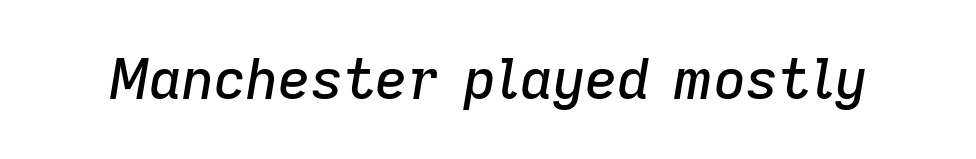
The image shows 56 px text type, italic (leaning right); set normal letter spacing, not underlined; low stroke contrast and a medium x-height.
